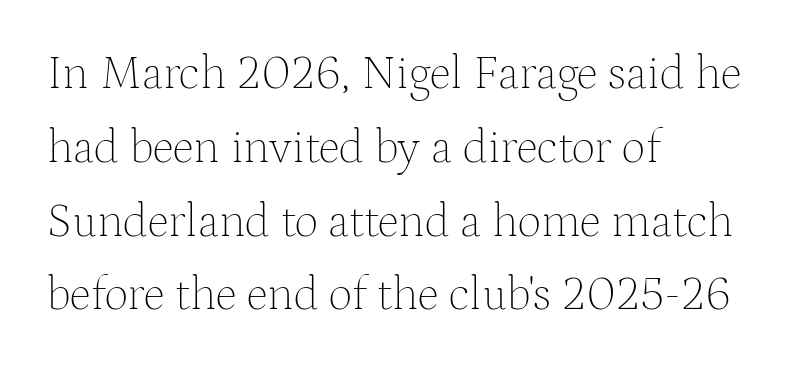
{"serif": "yes", "italic": "no", "bold": "no", "weight": "thin", "width": "normal", "stroke_contrast": "medium", "x_height": "medium", "monospaced": "no", "underline": "no", "align": "left", "line_spacing": "normal", "line_spacing_ratio": 1.57, "letter_spacing": "normal", "letter_spacing_em": 0.0, "glyph_px": 47}
